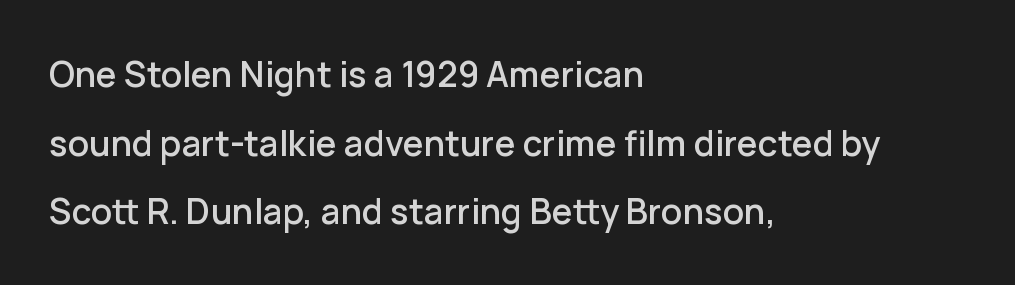
The zone under the glyphs is completely vacant. Do the characters align in a grid? No, the font is proportional. Every row of glyphs begins at an identical x-position on the left. Nope, no serifs anywhere on these letters. Designer's note — italics off, roman on.
